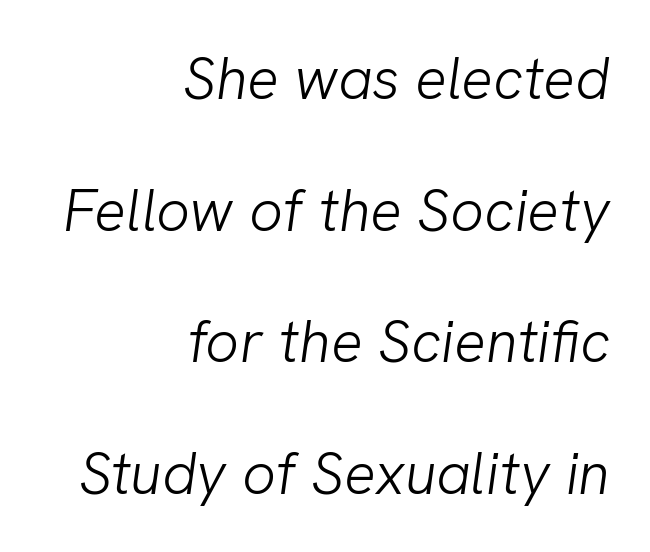
{"serif": "no", "bold": "no", "weight": "light", "width": "normal", "stroke_contrast": "low", "x_height": "medium", "monospaced": "no", "underline": "no", "align": "right", "line_spacing": "loose", "line_spacing_ratio": 2.23, "letter_spacing": "normal", "letter_spacing_em": 0.0, "glyph_px": 59}
